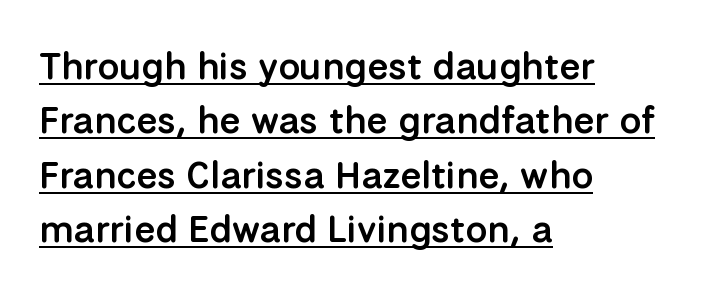
The image shows 38 px semibold sans-serif type, upright; set left-aligned, normal line spacing (1.43x), normal letter spacing, underlined; low stroke contrast and a medium x-height.
